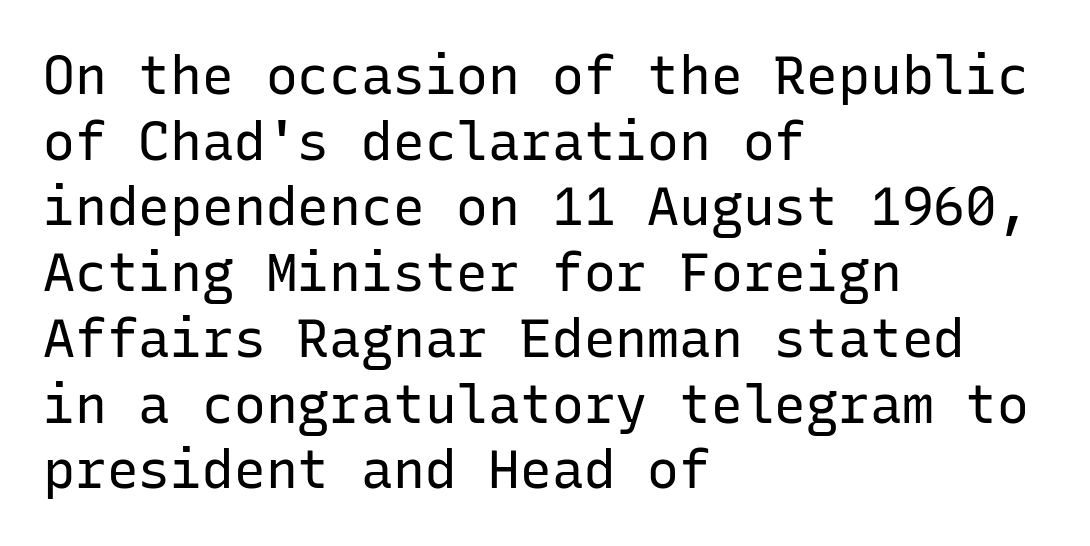
The image shows 53 px regular-weight sans-serif type, upright, monospaced; set left-aligned, line spacing 1.24x, normal letter spacing, not underlined; low stroke contrast and a medium x-height.
